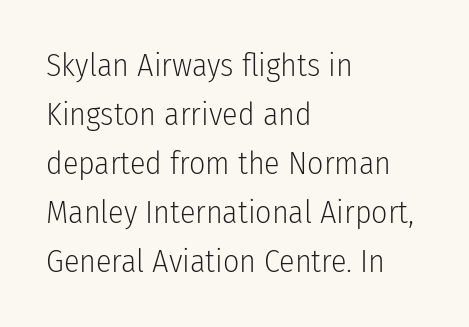
{"serif": "no", "italic": "no", "bold": "no", "weight": "light", "width": "condensed", "stroke_contrast": "low", "x_height": "medium", "monospaced": "no", "underline": "no", "align": "left", "line_spacing": "normal", "line_spacing_ratio": 1.53, "letter_spacing": "normal", "letter_spacing_em": 0.0, "glyph_px": 32}
